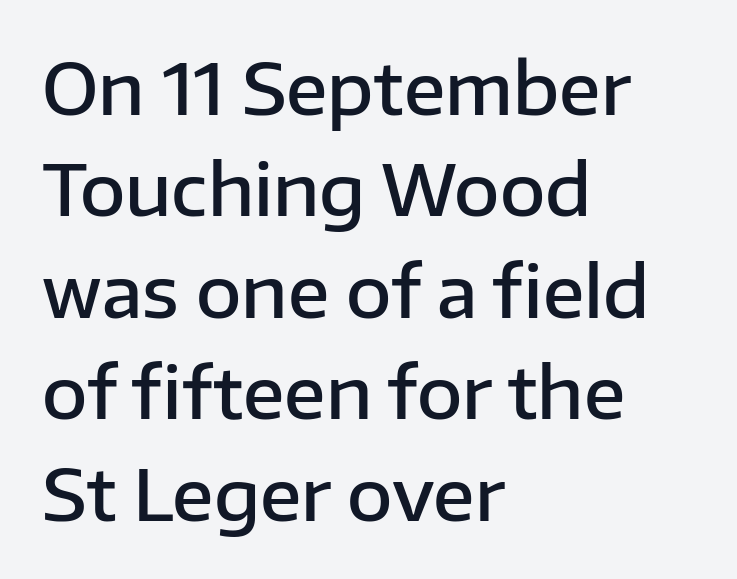
Q: Is the text bold? A: Semi-bold.
Q: Is the text italic (slanted)? A: No, it is upright.
Q: Is the typeface a serif or a sans-serif typeface? A: Sans-serif.
Q: Is the text underlined? A: No.
Q: How is the paragraph aligned? A: Left-aligned.
Q: Is the spacing between letters normal or unusually wide? A: Normal.
Q: Is the spacing between lines tight, normal or loose? A: Normal.
Q: Width (condensed, normal, or wide)? A: Normal.
Q: Stroke contrast? A: Low.
Q: x-height? A: Medium.
Q: Monospaced? A: No.
